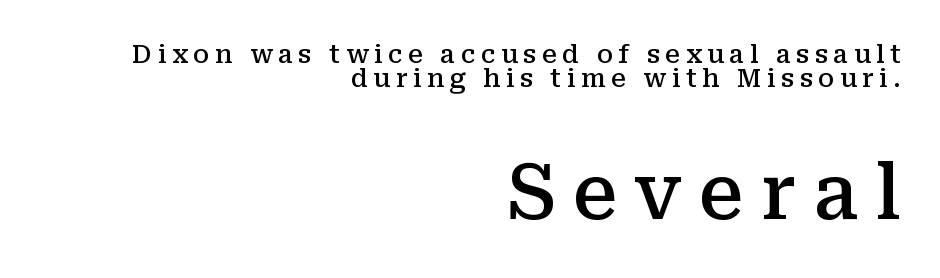
Heft: intermediate — a semibold. Examine the stroke ends and you'll spot serifs. Horizontal bands of white between lines are thin slivers. The specimen omits any rule beneath the text block's lines. A typesetter would call this proportional, since set widths differ per character.
